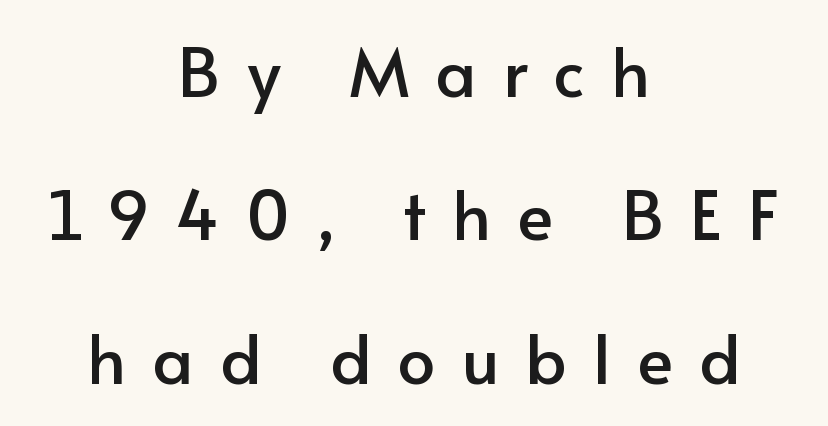
Q: Is the text italic (slanted)? A: No, it is upright.
Q: Is the typeface a serif or a sans-serif typeface? A: Sans-serif.
Q: Is the text underlined? A: No.
Q: How is the paragraph aligned? A: Centered.
Q: Is the spacing between letters normal or unusually wide? A: Unusually wide.
Q: Is the spacing between lines tight, normal or loose? A: Loose.
Q: Width (condensed, normal, or wide)? A: Normal.
Q: Stroke contrast? A: Low.
Q: x-height? A: Small.
Q: Monospaced? A: No.
